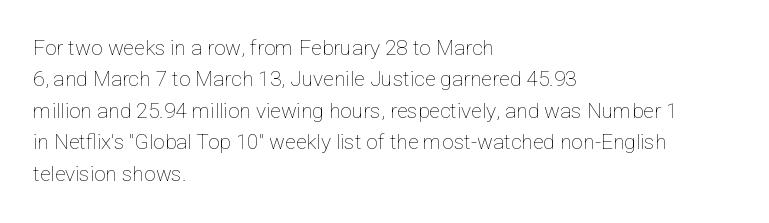
Q: Is the text bold? A: No.
Q: Is the text italic (slanted)? A: No, it is upright.
Q: Is the text underlined? A: No.
Q: How is the paragraph aligned? A: Left-aligned.
Q: Is the spacing between letters normal or unusually wide? A: Normal.
Q: Is the spacing between lines tight, normal or loose? A: Normal.
